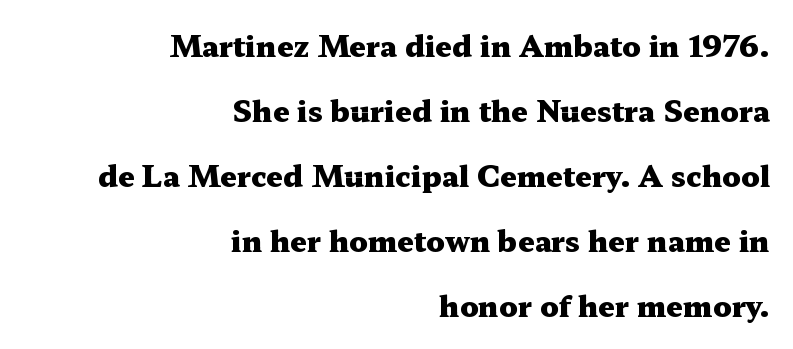
The image shows 29 px heavy, wide serif type, upright; set right-aligned, loose line spacing (2.24x), normal letter spacing, not underlined; medium stroke contrast and a medium x-height.
